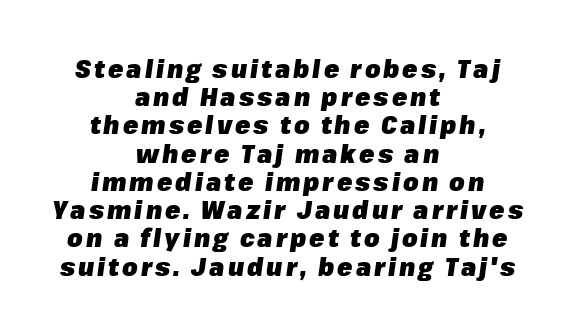
Q: Is the text bold? A: Yes.
Q: Is the text italic (slanted)? A: Yes, it leans right by about 8 degrees.
Q: Is the text underlined? A: No.
Q: How is the paragraph aligned? A: Centered.
Q: Is the spacing between lines tight, normal or loose? A: Tight.
